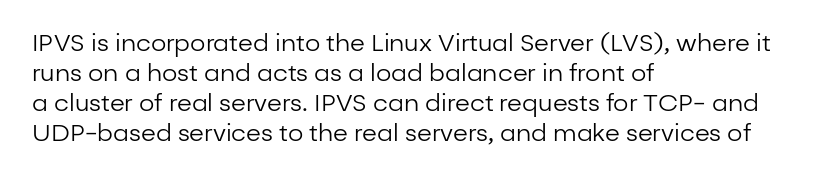
The image shows 24 px text type, upright; set left-aligned, normal line spacing (1.25x), normal letter spacing, not underlined.
